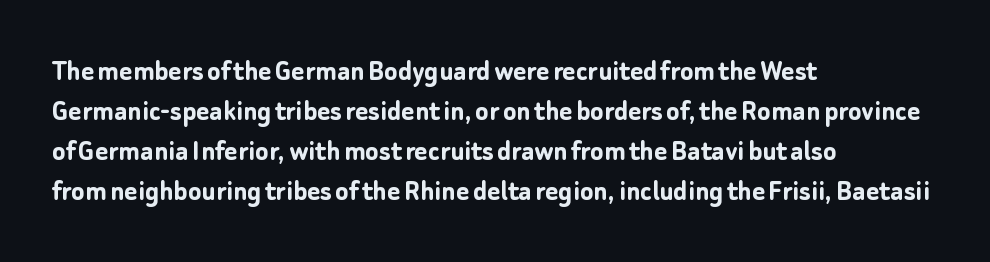
The image shows 31 px semibold sans-serif type, upright; set left-aligned, normal line spacing (1.29x), normal letter spacing, not underlined; low stroke contrast and a medium x-height.
